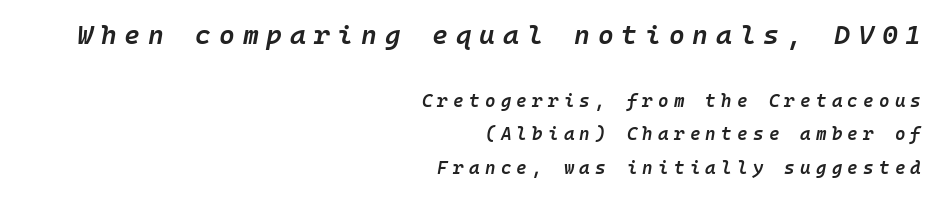
Q: Is the text bold? A: Semi-bold.
Q: Is the text italic (slanted)? A: Yes, it leans right by about 10 degrees.
Q: Is the text underlined? A: No.
Q: How is the paragraph aligned? A: Right-aligned.
Q: Is the spacing between letters normal or unusually wide? A: Unusually wide.
Q: Which block of text is set in a larger size, the first (top) or the second (bottom)? A: The first (top) one.
